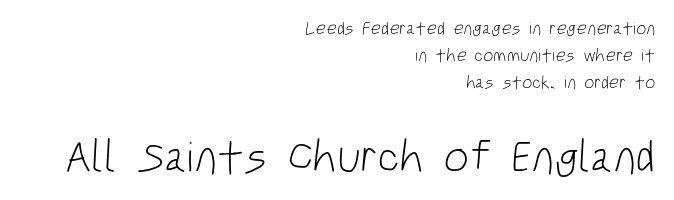
The passage shown is typed in a proportional face where columns would drift. Words float on clear page, feet unadorned. Inter-character spacing is left at the font's built-in metrics. In CSS terms this would be text-align: right. Weight: not bold — regular or lighter.
